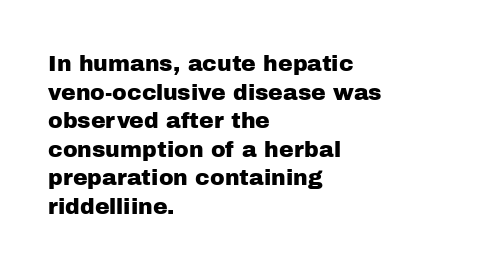
Q: Is the text italic (slanted)? A: No, it is upright.
Q: Is the text underlined? A: No.
Q: How is the paragraph aligned? A: Left-aligned.
Q: Is the spacing between letters normal or unusually wide? A: Normal.
Q: Is the spacing between lines tight, normal or loose? A: Normal.
